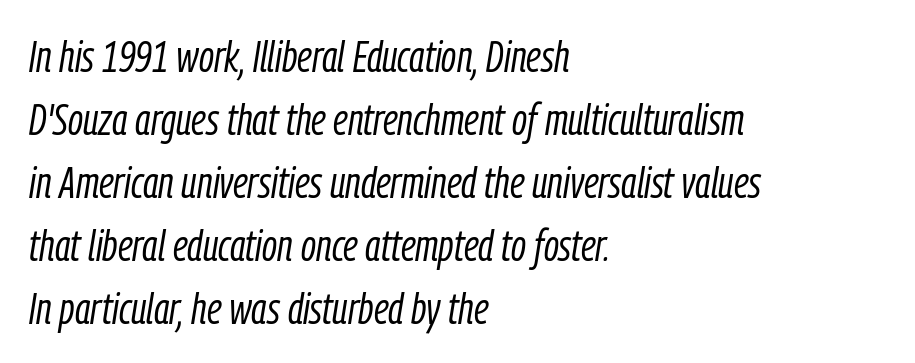
{"italic": "yes", "lean": "right", "slant_degrees": 9, "bold": "no", "weight": "light", "width": "condensed", "stroke_contrast": "low", "x_height": "medium", "monospaced": "no", "underline": "no", "align": "left", "line_spacing": "normal", "line_spacing_ratio": 1.43, "letter_spacing": "normal", "letter_spacing_em": 0.0, "glyph_px": 44}
